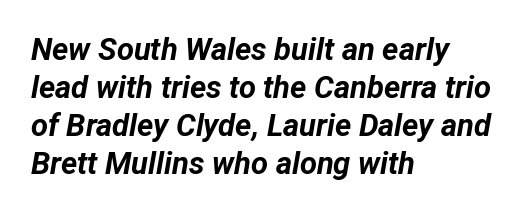
Spacing between characters is what you'd get straight out of the box. Left-aligned paragraph, ragged on the right. Spacing verdict: proportional, widths tailored to each character. Just letters on the line, the space beneath them empty.
